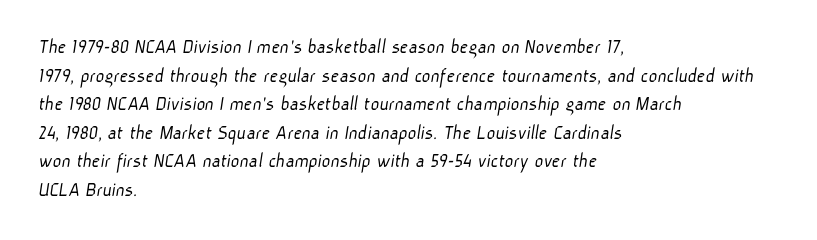
The designer left line spacing at the default. A typesetter would call this zero additional tracking. Nothing heavy about these letters — not bold at all. The passage is arranged the way most books set body copy — flush left.
